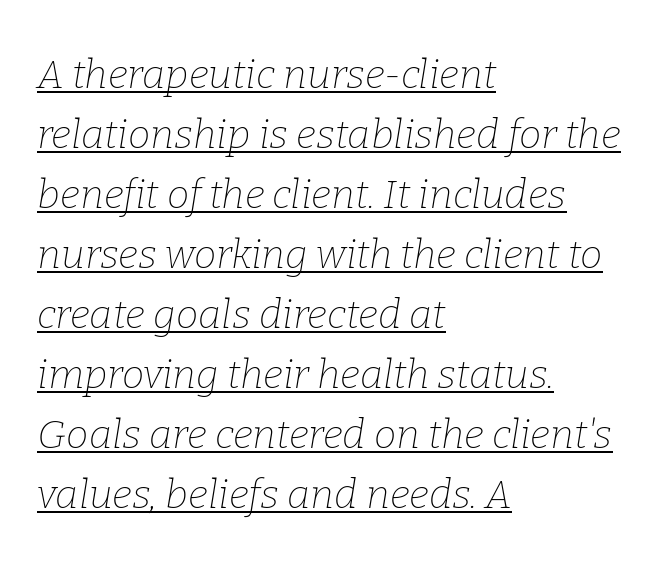
The image shows 40 px thin serif type, italic (leaning right); set left-aligned, normal line spacing (1.5x), normal letter spacing, underlined; low stroke contrast and a medium x-height.
